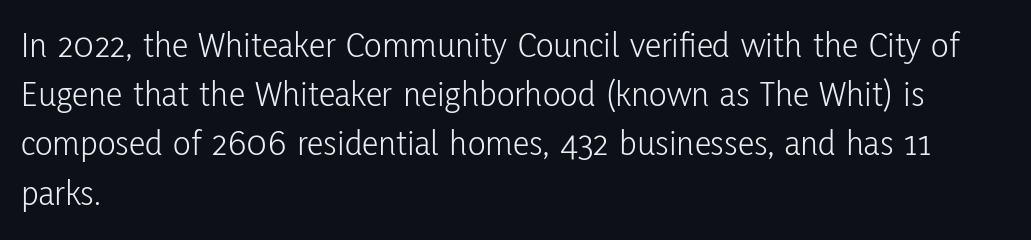
The lines in this sample share a left origin and differ only in where they stop. Typographically, this falls in the sans-serif category. This rendering leaves character spacing at its baseline value. The designer left line spacing at the default. On a weight scale, this lands at 450 or below.
